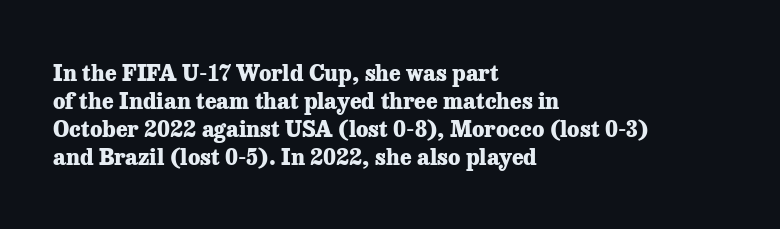
Q: Is the text bold? A: Yes.
Q: Is the text italic (slanted)? A: No, it is upright.
Q: Is the text underlined? A: No.
Q: How is the paragraph aligned? A: Left-aligned.
Q: Is the spacing between letters normal or unusually wide? A: Normal.
Q: Is the spacing between lines tight, normal or loose? A: Normal.
